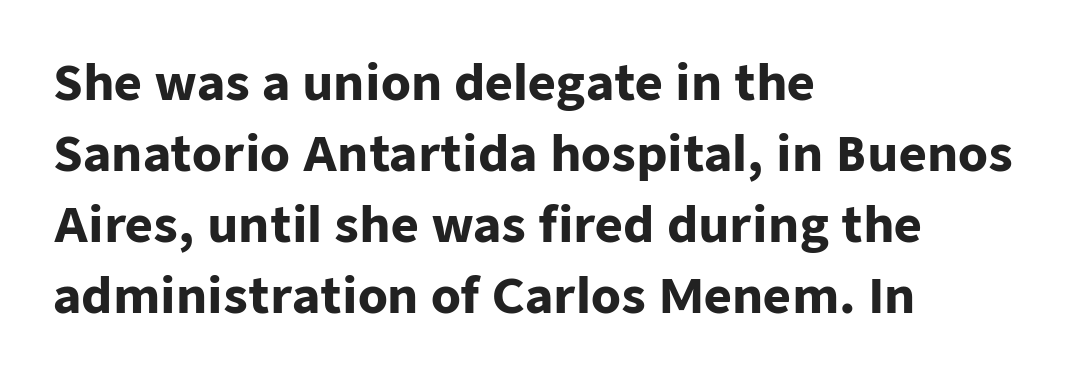
Has an underline been added? It has not. Horizontal alignment here is leftward, the default for most running prose. No extra tracking has been applied to these lines. Summary of weight: heavy, a full bold.
